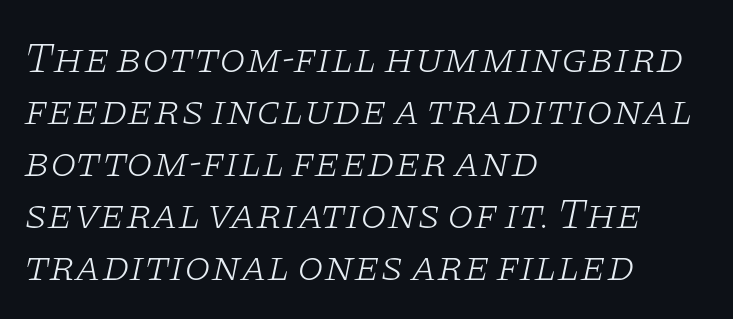
You can tell it's italic because the verticals aren't actually vertical. These glyphs show unthickened strokes, regular width or finer. Notice how the passage keeps a crisp vertical edge on the left only. These lines are composed in type with serifs. Spacing verdict: proportional, widths tailored to each character.
